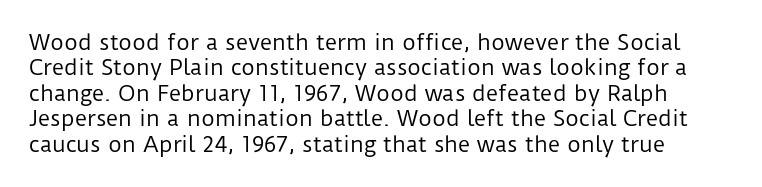
The image shows 21 px text type, upright; set line spacing 1.21x, normal letter spacing, not underlined.
